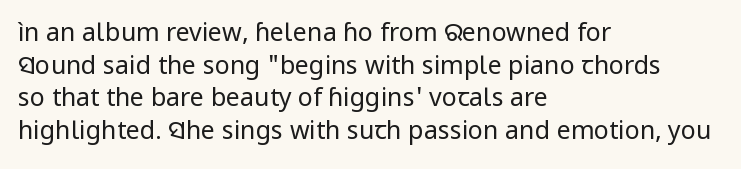
What's the leading like? Ordinary, nothing unusual. The passage shown has conventional tracking throughout. The typography opts for an upright posture over an oblique one. The passage is arranged the way most books set body copy — flush left.
